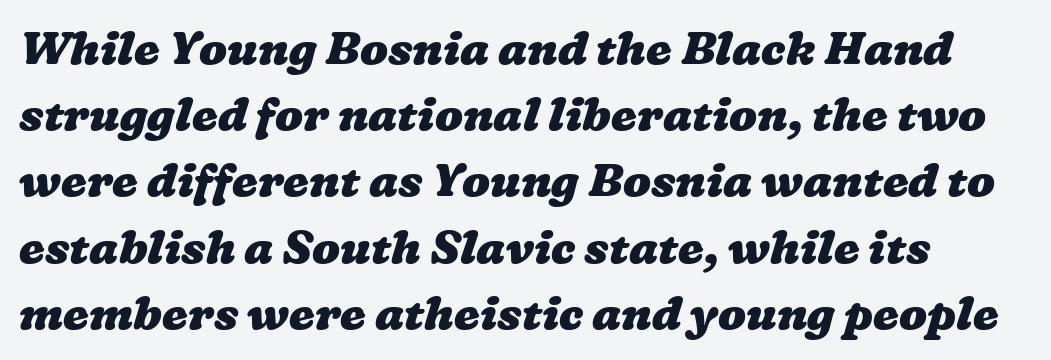
The image shows 46 px heavy, wide type; set left-aligned, normal line spacing (1.44x), normal letter spacing, not underlined; low stroke contrast and a medium x-height.
